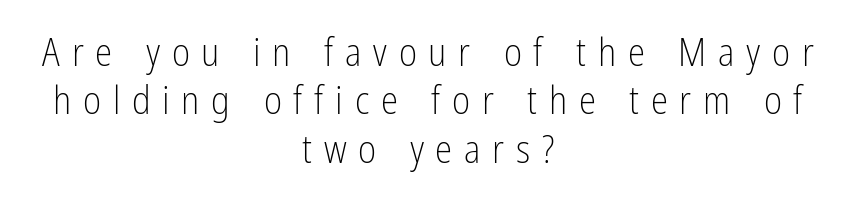
The image shows 39 px light, condensed sans-serif type, upright; set centered, line spacing 1.24x, unusually wide letter spacing (+0.3 em), not underlined; low stroke contrast and a medium x-height.
